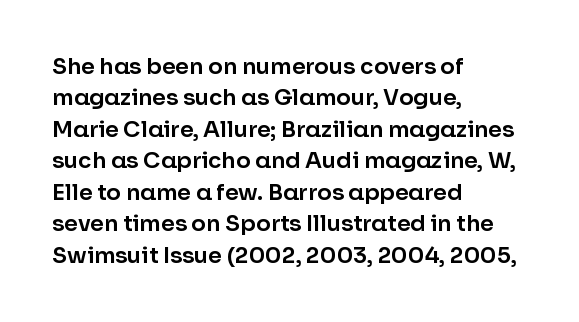
Quick note: underline off. Interline gaps are of average width in this sample. Notice how the stems are strictly vertical — no italics here. How are the letters spaced? Ordinarily, with no added tracking. The lines are quadded left.
